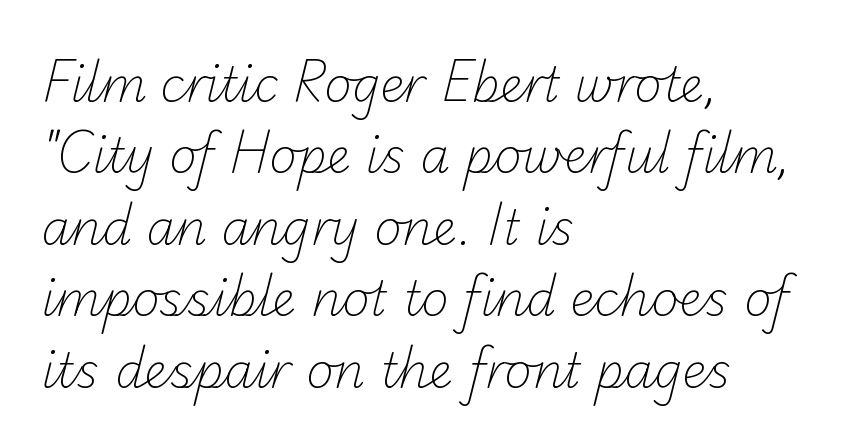
The image shows 47 px light sans-serif type; set left-aligned, normal line spacing (1.52x), normal letter spacing, not underlined; low stroke contrast and a small x-height.
